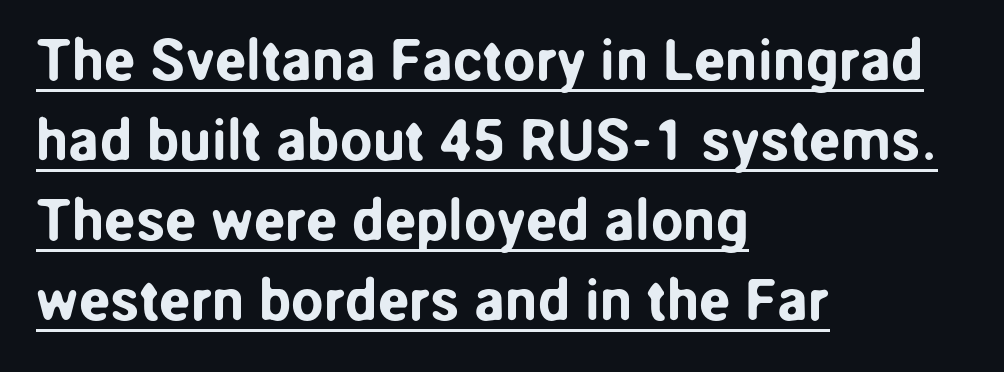
The letters advance in unequal steps, a hallmark of proportional type. Does the leading feel generous? No, just average. Examine the stroke ends and you'll find no serifs. Has an underline been added? It has.
